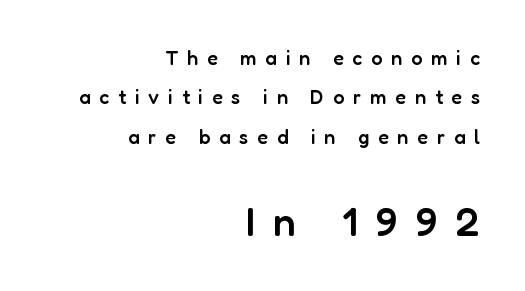
Does the lettering tilt? It doesn't — this is upright. Spacing between characters has been opened up far beyond the box default. Bare-footed words on every line. Each glyph is drawn with semibold strokes, heavier than normal yet not fully bold. Think of a printed novel: that variable character pitch is what you see here. If you squint, the bottom block still reads clearly — it's the larger of the two.
